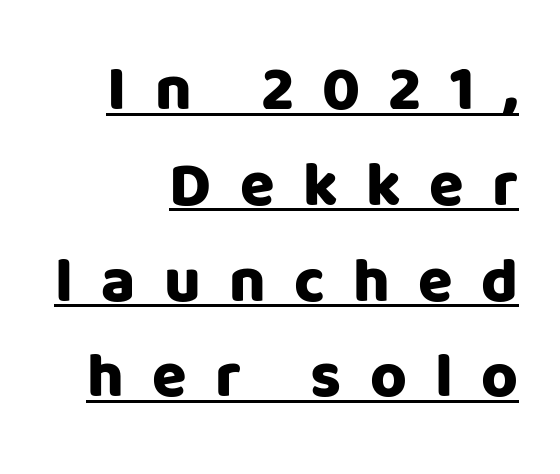
The image shows 63 px heavy sans-serif type, upright; set right-aligned, normal line spacing (1.52x), unusually wide letter spacing (+0.45 em), underlined; low stroke contrast and a large x-height.
